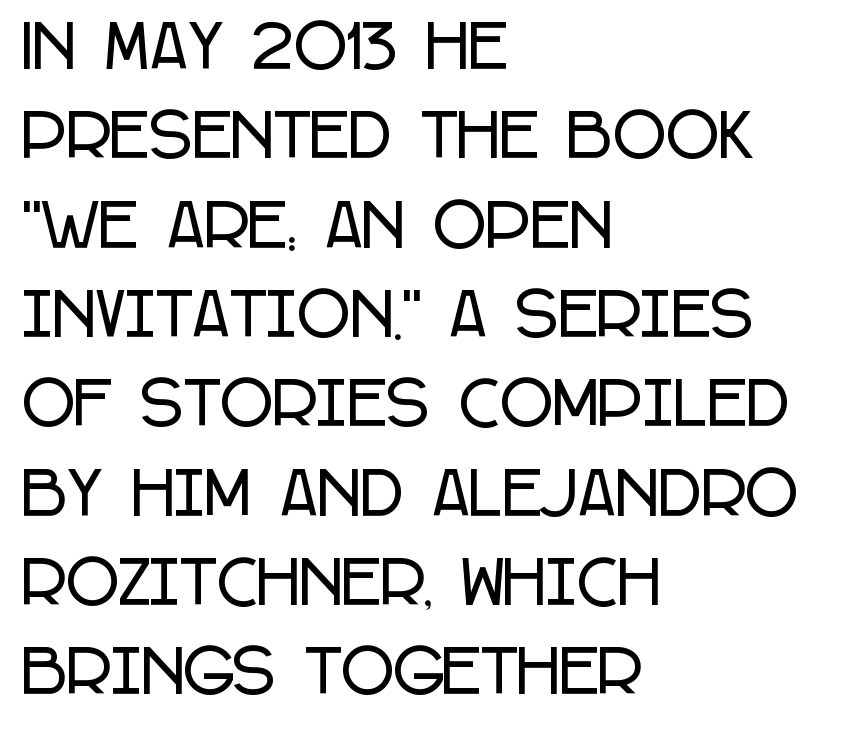
Q: Is the text italic (slanted)? A: No, it is upright.
Q: Is the typeface a serif or a sans-serif typeface? A: Sans-serif.
Q: Is the text underlined? A: No.
Q: How is the paragraph aligned? A: Left-aligned.
Q: Is the spacing between letters normal or unusually wide? A: Normal.
Q: Is the spacing between lines tight, normal or loose? A: Normal.
Q: Width (condensed, normal, or wide)? A: Condensed.
Q: Stroke contrast? A: Low.
Q: x-height? A: Large.
Q: Monospaced? A: No.
